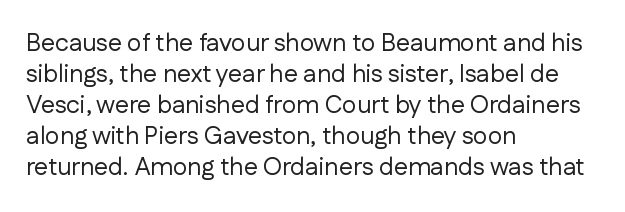
The image shows 25 px text type, upright; set left-aligned, line spacing 1.24x, normal letter spacing, not underlined.
